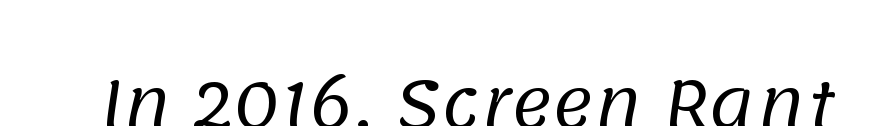
The space directly below the letters is spotless. Heft: none added — not bold. Is this a fixed-width face? No — the glyphs have proportional, varying widths. Students, note that the glyphs here touch the page at normal intervals. The passage shown is typeset with a sans-serif family.
